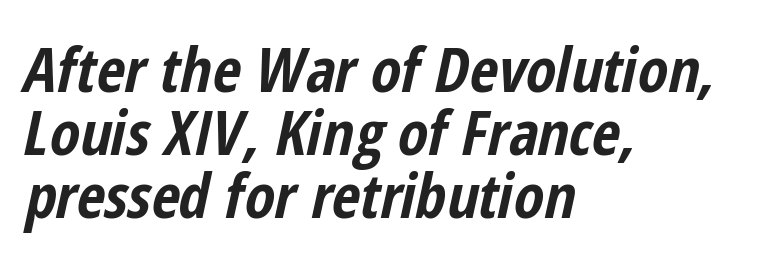
Q: Is the text bold? A: Yes.
Q: Is the text italic (slanted)? A: Yes, it leans right by about 12 degrees.
Q: Is the text underlined? A: No.
Q: How is the paragraph aligned? A: Left-aligned.
Q: Is the spacing between letters normal or unusually wide? A: Normal.
Q: Is the spacing between lines tight, normal or loose? A: Tight.
Q: Width (condensed, normal, or wide)? A: Condensed.
Q: Stroke contrast? A: Low.
Q: x-height? A: Medium.
Q: Monospaced? A: No.
